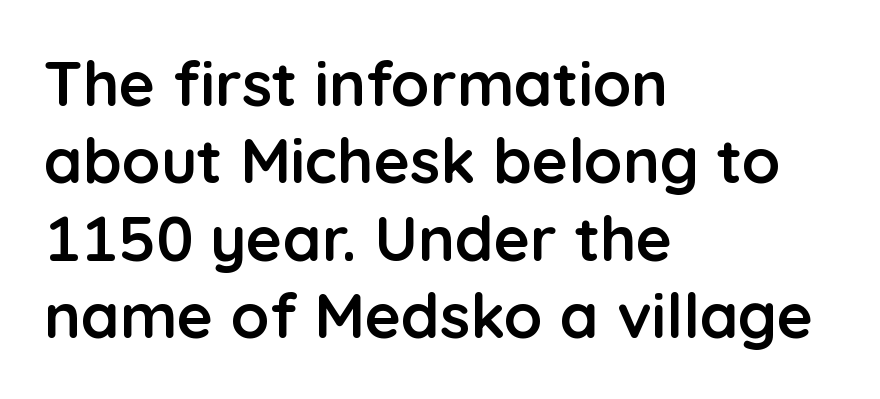
The gap between lines stays unmarked. Characters follow at the spacing the type designer built in. This rendering uses left alignment, leaving the right contour irregular. This is roman type, the default non-slanted kind. In terms of letterform style, serifs are entirely absent.
